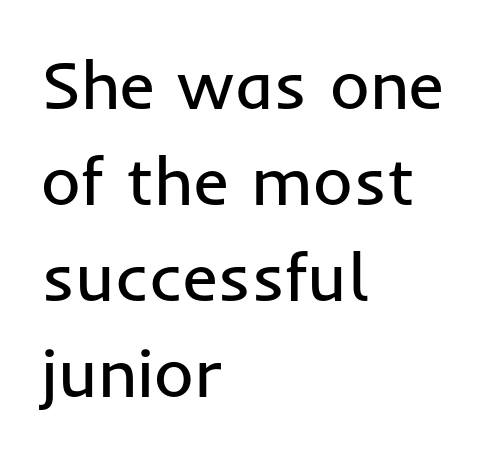
This is sans-serif lettering, the kind often seen on screens and signage. The letters stand straight up with perfectly vertical stems. Compared with typical body copy, the letter spacing here is the same. Glance below the letters and you will spot only blank space. Leading: standard. Stems and bowls with no extra thickness — not bold.
